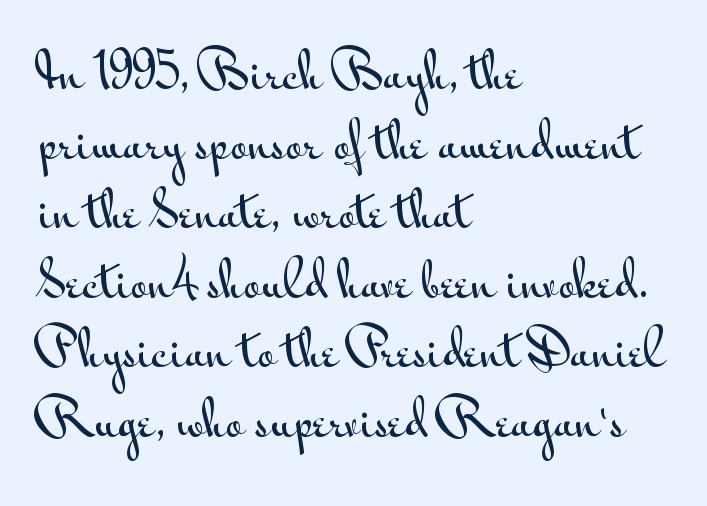
The image shows 47 px wide sans-serif type; set left-aligned, normal line spacing (1.48x), normal letter spacing, not underlined; medium stroke contrast and a small x-height.
